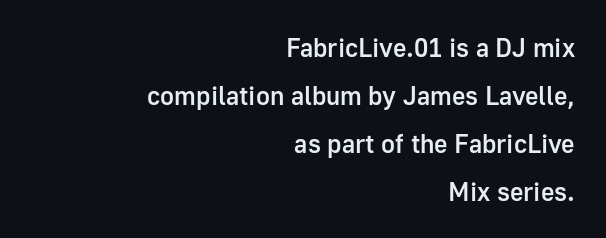
Short and long lines alike share a common ending point at right. Posture: upright roman. The specimen omits any rule beneath the text block's lines. Notice the strokes are somewhat thickened but not fully heavy: this is a semibold. Look at the tracking — it's just the regular setting, nothing added.
